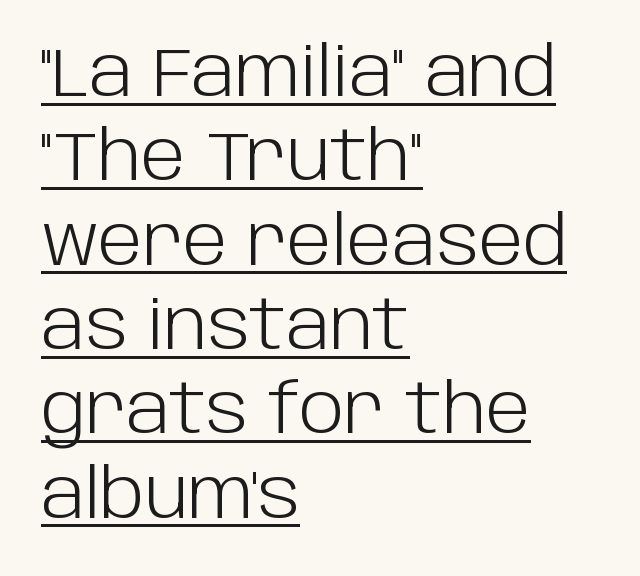
The image shows 68 px light sans-serif type, upright; set left-aligned, line spacing 1.24x, normal letter spacing, underlined; low stroke contrast and a large x-height.
